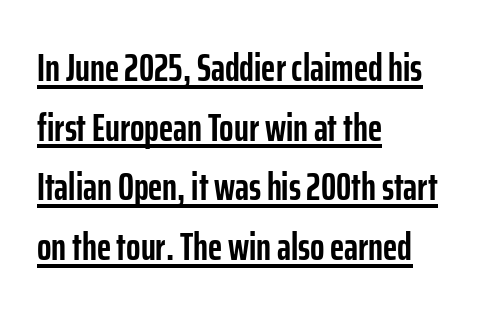
Q: Is the text bold? A: Yes.
Q: Is the text italic (slanted)? A: No, it is upright.
Q: Is the typeface a serif or a sans-serif typeface? A: Sans-serif.
Q: Is the text underlined? A: Yes.
Q: How is the paragraph aligned? A: Left-aligned.
Q: Is the spacing between letters normal or unusually wide? A: Normal.
Q: Is the spacing between lines tight, normal or loose? A: Normal.
Q: Width (condensed, normal, or wide)? A: Condensed.
Q: Stroke contrast? A: Low.
Q: x-height? A: Medium.
Q: Monospaced? A: No.
